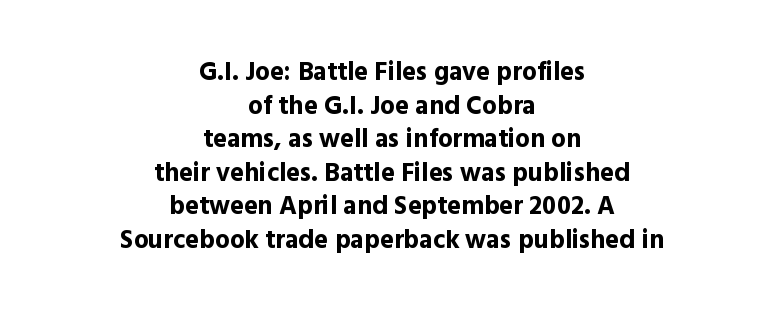
What's the leading like? Ordinary, nothing unusual. Between one letter and the next there's only the usual sliver of space. Caption: bold face, heavy strokes. The glyphs are unaccompanied by any horizontal stroke below them.
